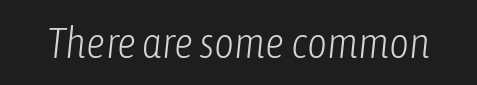
Q: Is the text bold? A: No.
Q: Is the text italic (slanted)? A: Yes, it leans right by about 6 degrees.
Q: Is the text underlined? A: No.
Q: Is the spacing between letters normal or unusually wide? A: Normal.
Q: Width (condensed, normal, or wide)? A: Condensed.
Q: Stroke contrast? A: Low.
Q: x-height? A: Medium.
Q: Monospaced? A: No.
